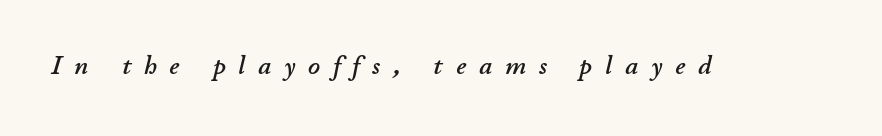
Q: Is the text italic (slanted)? A: Yes, it leans right by about 11 degrees.
Q: Is the text underlined? A: No.
Q: Is the spacing between letters normal or unusually wide? A: Unusually wide.
